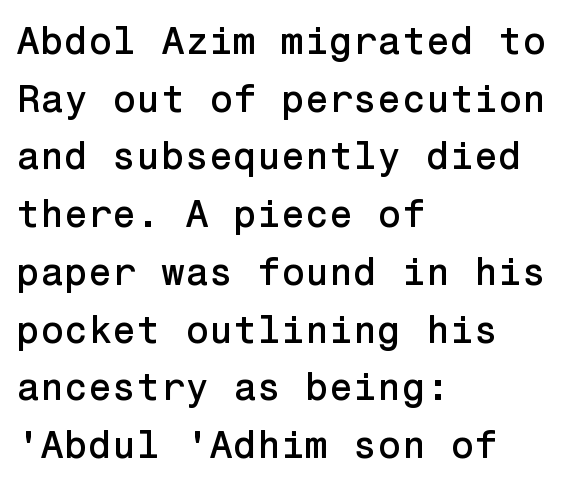
Q: Is the text italic (slanted)? A: No, it is upright.
Q: Is the typeface a serif or a sans-serif typeface? A: Sans-serif.
Q: Is the text underlined? A: No.
Q: How is the paragraph aligned? A: Left-aligned.
Q: Is the spacing between letters normal or unusually wide? A: Normal.
Q: Is the spacing between lines tight, normal or loose? A: Normal.
Q: Width (condensed, normal, or wide)? A: Normal.
Q: Stroke contrast? A: Low.
Q: x-height? A: Medium.
